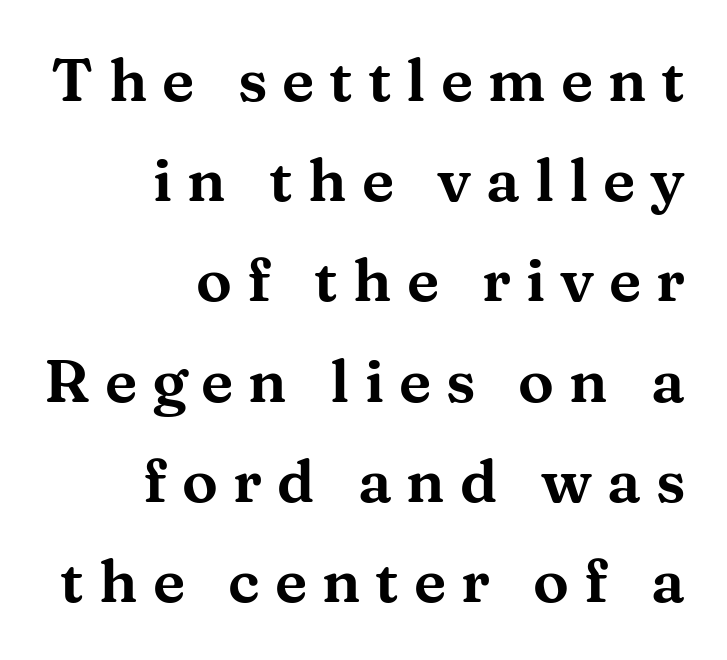
{"serif": "yes", "italic": "no", "width": "wide", "stroke_contrast": "medium", "x_height": "medium", "monospaced": "no", "underline": "no", "align": "right", "line_spacing": "normal", "line_spacing_ratio": 1.67, "letter_spacing": "wide", "letter_spacing_em": 0.25, "glyph_px": 60}
